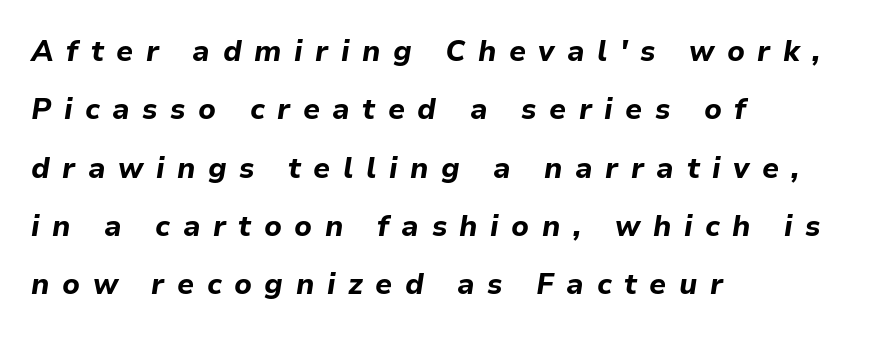
{"italic": "yes", "lean": "right", "slant_degrees": 9, "bold": "yes", "weight": "bold", "width": "normal", "stroke_contrast": "low", "x_height": "medium", "monospaced": "no", "underline": "no", "align": "left", "line_spacing": "loose", "line_spacing_ratio": 2.01, "letter_spacing": "wide", "letter_spacing_em": 0.43, "glyph_px": 29}
